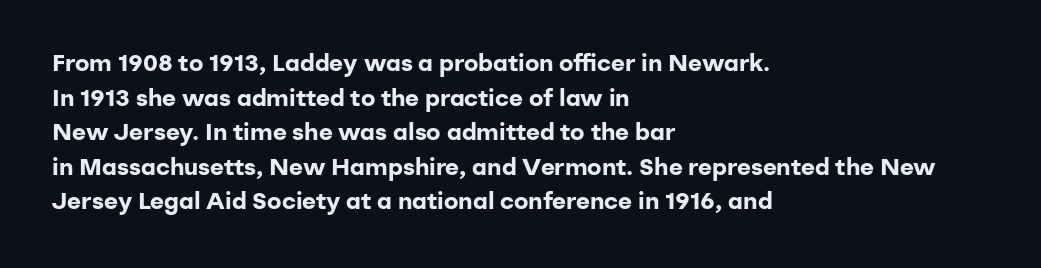
Q: Is the text bold? A: Yes.
Q: Is the text italic (slanted)? A: No, it is upright.
Q: Is the text underlined? A: No.
Q: How is the paragraph aligned? A: Left-aligned.
Q: Is the spacing between letters normal or unusually wide? A: Normal.
Q: Is the spacing between lines tight, normal or loose? A: Normal.
